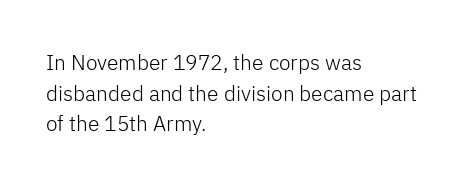
The image shows 21 px text type, upright; set left-aligned, normal line spacing (1.46x), normal letter spacing, not underlined.
